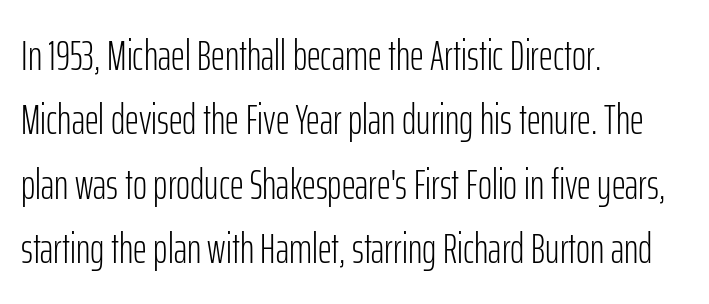
The ragged edge is on the right, which tells us the setting is flush left. Honestly, there is no underline to notice here at all. Vertical stems look standard width or narrower in stroke. Ordinary non-slanted type is in use. This rendering employs a face without finishing strokes, i.e., a sans-serif.
